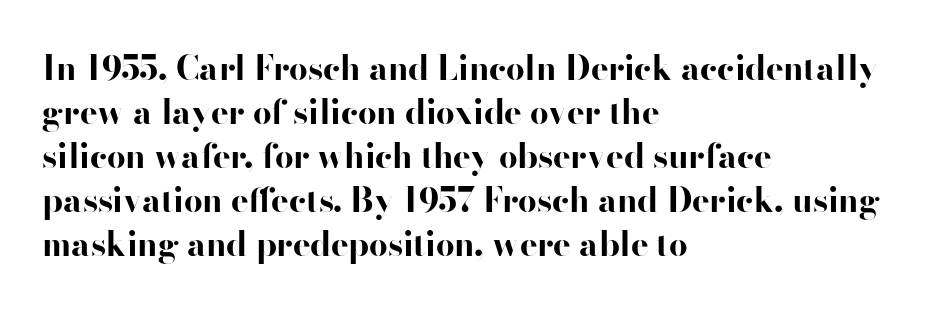
The setting favours the left margin, as ordinary paragraphs usually do. Interline gaps are of average width in this sample. A typesetter would call this zero additional tracking. Spacing verdict: proportional, widths tailored to each character. The passage shown is emphatically bold.
